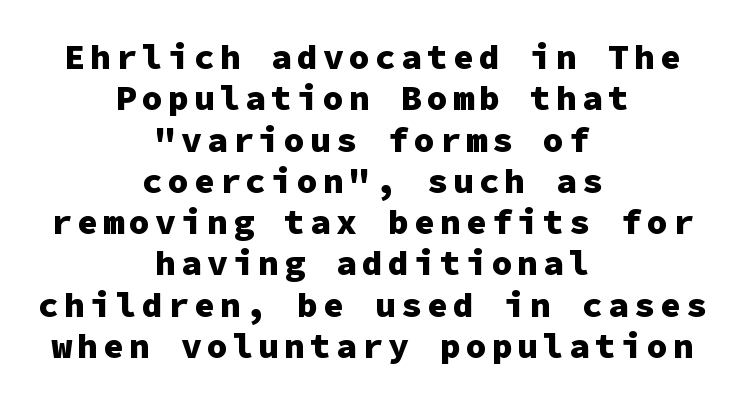
{"serif": "no", "italic": "no", "bold": "yes", "weight": "heavy", "width": "normal", "stroke_contrast": "low", "x_height": "medium", "monospaced": "yes", "underline": "no", "align": "center", "line_spacing_ratio": 1.18, "glyph_px": 35}
